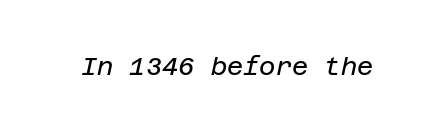
Q: Is the text bold? A: No.
Q: Is the text italic (slanted)? A: Yes, it leans right by about 12 degrees.
Q: Is the text underlined? A: No.
Q: Is the spacing between letters normal or unusually wide? A: Normal.
